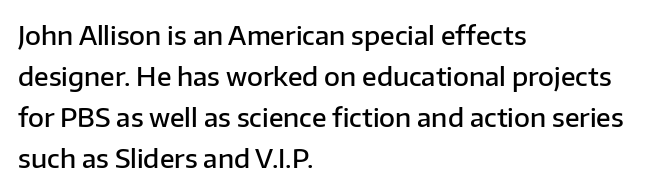
{"italic": "no", "bold": "semi", "underline": "no", "align": "left", "line_spacing": "normal", "line_spacing_ratio": 1.58, "letter_spacing": "normal", "letter_spacing_em": 0.0, "glyph_px": 26}
